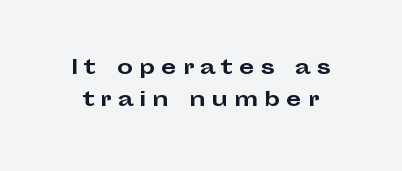
The image shows 20 px bold type, upright; set normal line spacing (1.62x), unusually wide letter spacing (+0.3 em), not underlined.
